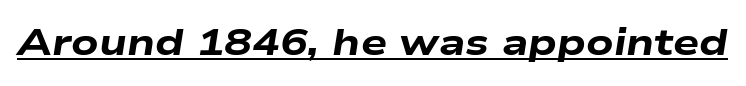
{"italic": "yes", "lean": "right", "slant_degrees": 9, "bold": "yes", "weight": "heavy", "width": "wide", "stroke_contrast": "low", "x_height": "medium", "monospaced": "no", "underline": "yes", "letter_spacing": "normal", "letter_spacing_em": 0.0, "glyph_px": 37}
